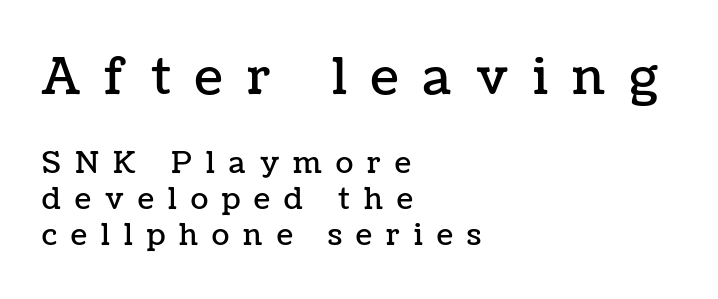
The image shows 50 px text type, upright; set left-aligned, line spacing 1.23x, unusually wide letter spacing (+0.49 em), not underlined; the first (top) block is 1.72x larger; low stroke contrast and a medium x-height.
